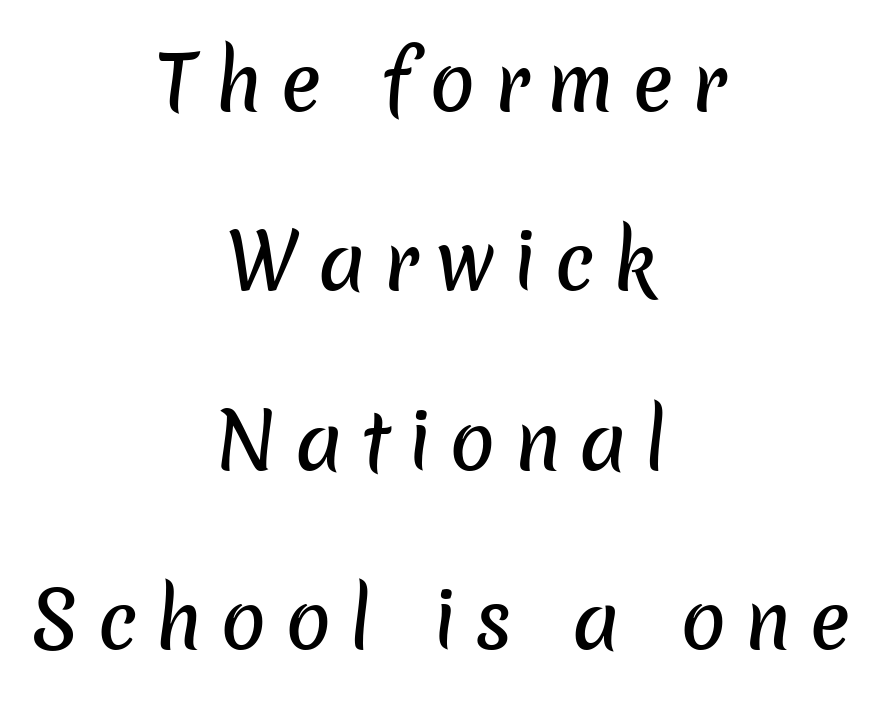
Q: Is the typeface a serif or a sans-serif typeface? A: Sans-serif.
Q: Is the text underlined? A: No.
Q: How is the paragraph aligned? A: Centered.
Q: Is the spacing between letters normal or unusually wide? A: Unusually wide.
Q: Is the spacing between lines tight, normal or loose? A: Loose.
Q: Width (condensed, normal, or wide)? A: Normal.
Q: Stroke contrast? A: Low.
Q: x-height? A: Medium.
Q: Monospaced? A: No.
